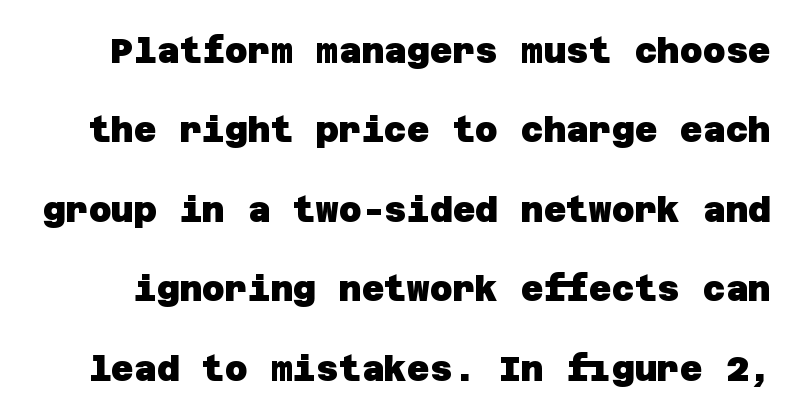
This block would shrink considerably if given ordinary leading; it's expanded now. To sum up the face: it is a sans, with no serifs. A clean baseline with only descenders dipping below it. Heavy, bold letterforms. Here the glyphs are tracked normally, forming tight word shapes.
